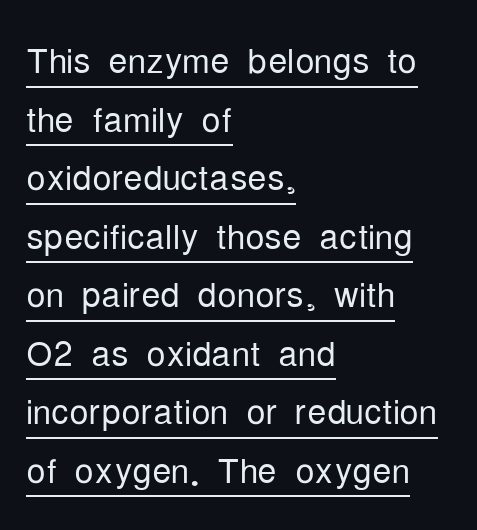
{"serif": "no", "italic": "no", "bold": "no", "weight": "light", "width": "condensed", "stroke_contrast": "low", "x_height": "medium", "monospaced": "no", "underline": "yes", "align": "left", "line_spacing_ratio": 1.22, "letter_spacing": "normal", "letter_spacing_em": 0.0, "glyph_px": 48}
